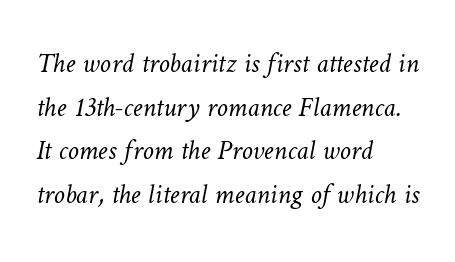
The passage shown stacks its lines at a standard gap. Proportional: the letters do not fall into vertical columns. Underlining? Definitely not there. Summary of weight: not heavy and not bold. In CSS terms this would be text-align: left.
